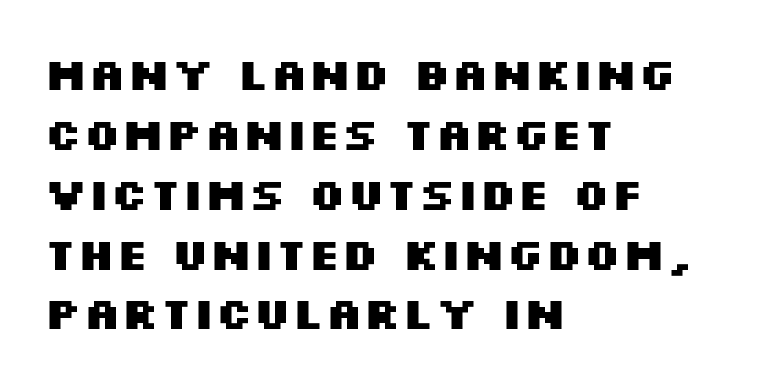
These lines are rendered in a variable-pitch font. Rows of type keep a routine distance in the vertical direction. Compared with typical body copy, the letter spacing here is the same. These lines stack with their left ends in a neat column.
